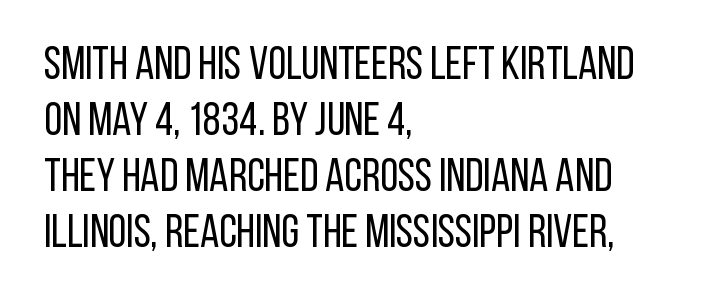
The image shows 46 px regular-weight, condensed sans-serif type, upright; set left-aligned, line spacing 1.22x, normal letter spacing, not underlined; low stroke contrast and a large x-height.
